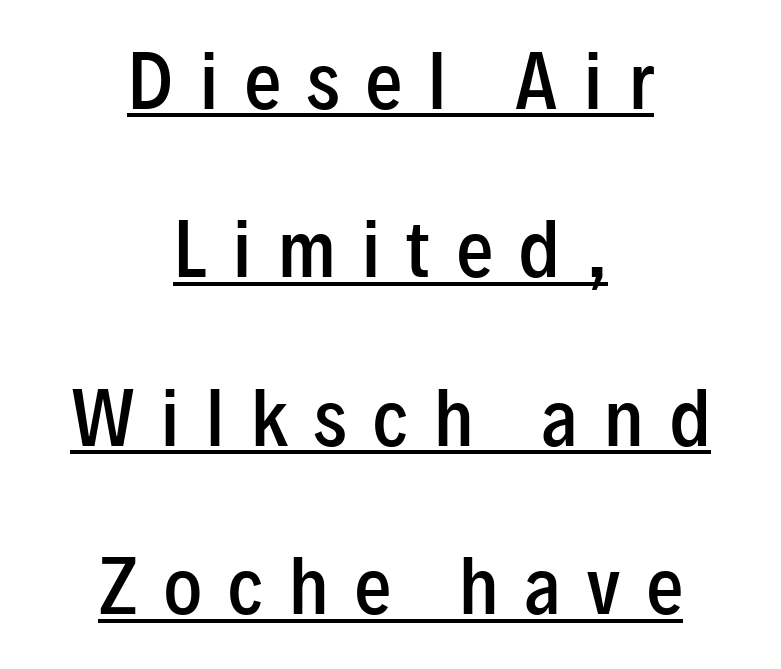
Q: Is the text bold? A: Semi-bold.
Q: Is the text italic (slanted)? A: No, it is upright.
Q: Is the typeface a serif or a sans-serif typeface? A: Sans-serif.
Q: Is the text underlined? A: Yes.
Q: How is the paragraph aligned? A: Centered.
Q: Is the spacing between letters normal or unusually wide? A: Unusually wide.
Q: Is the spacing between lines tight, normal or loose? A: Loose.
Q: Width (condensed, normal, or wide)? A: Condensed.
Q: Stroke contrast? A: Low.
Q: x-height? A: Medium.
Q: Monospaced? A: No.
